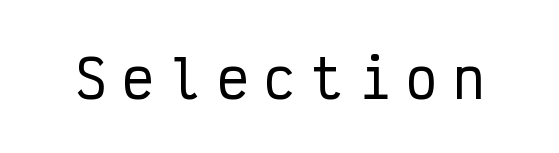
The image shows 52 px condensed sans-serif type, upright, monospaced; set unusually wide letter spacing (+0.31 em), not underlined; low stroke contrast and a medium x-height.
